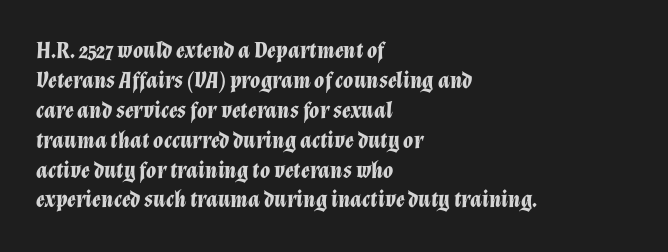
Leading matches the norm, producing a regular column. These lines were composed using italics. This rendering uses left alignment, leaving the right contour irregular. Students, note that the glyphs here touch the page at normal intervals. The gap between lines stays unmarked. These words are printed bold, with thick strokes throughout.
